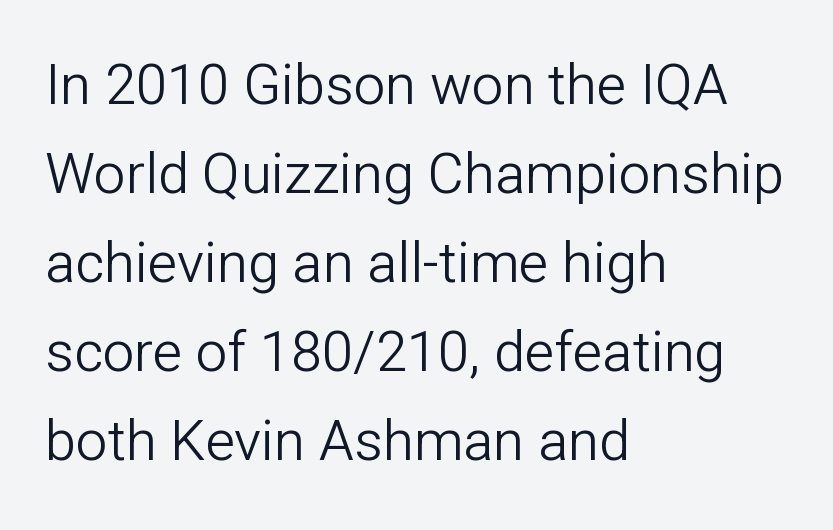
The image shows 56 px light sans-serif type, upright; set left-aligned, normal line spacing (1.59x), normal letter spacing, not underlined; low stroke contrast and a medium x-height.
